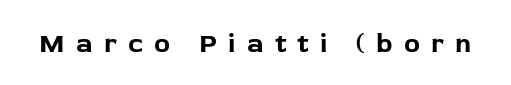
Q: Is the text bold? A: Yes.
Q: Is the text italic (slanted)? A: No, it is upright.
Q: Is the text underlined? A: No.
Q: Is the spacing between letters normal or unusually wide? A: Unusually wide.
